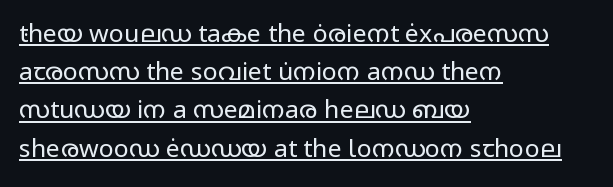
{"italic": "no", "bold": "no", "underline": "yes", "align": "left", "line_spacing": "normal", "line_spacing_ratio": 1.53, "letter_spacing": "normal", "letter_spacing_em": 0.0, "glyph_px": 25}
